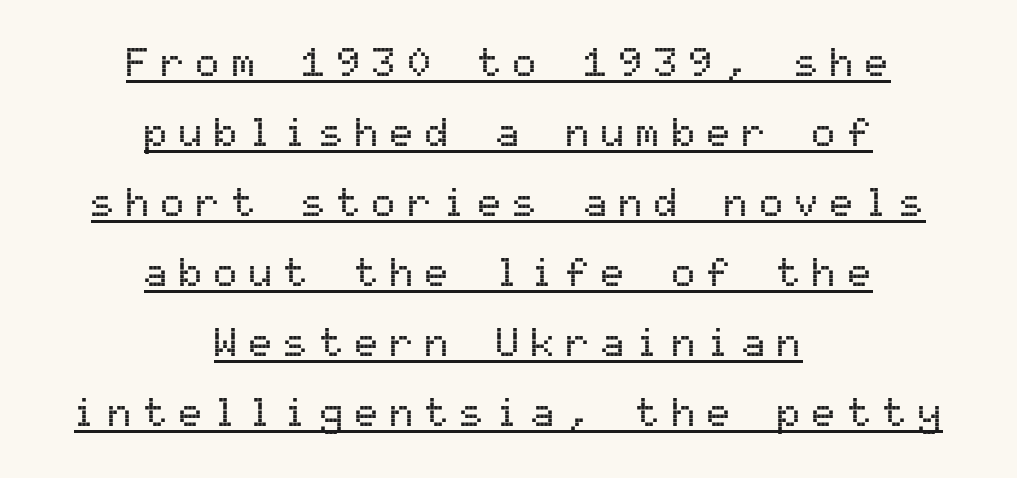
The image shows 40 px sans-serif type, upright, monospaced; set centered, line spacing 1.75x, unusually wide letter spacing (+0.28 em), underlined; medium stroke contrast and a medium x-height.
